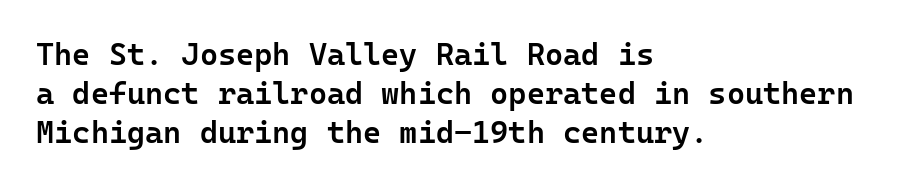
The image shows 31 px semibold sans-serif type, upright; set left-aligned, normal line spacing (1.26x), normal letter spacing, not underlined; low stroke contrast and a medium x-height.
